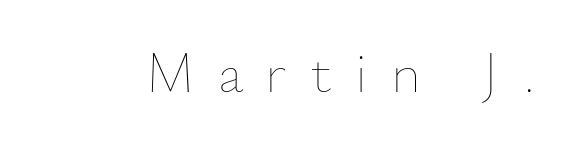
{"italic": "no", "bold": "no", "weight": "thin", "width": "normal", "stroke_contrast": "low", "x_height": "small", "monospaced": "no", "underline": "no", "letter_spacing": "wide", "letter_spacing_em": 0.39, "glyph_px": 58}
